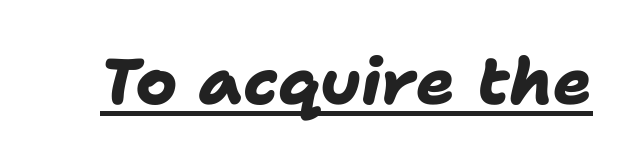
{"serif": "no", "bold": "yes", "weight": "heavy", "width": "normal", "stroke_contrast": "low", "x_height": "medium", "monospaced": "no", "underline": "yes", "letter_spacing": "normal", "letter_spacing_em": 0.0, "glyph_px": 64}
